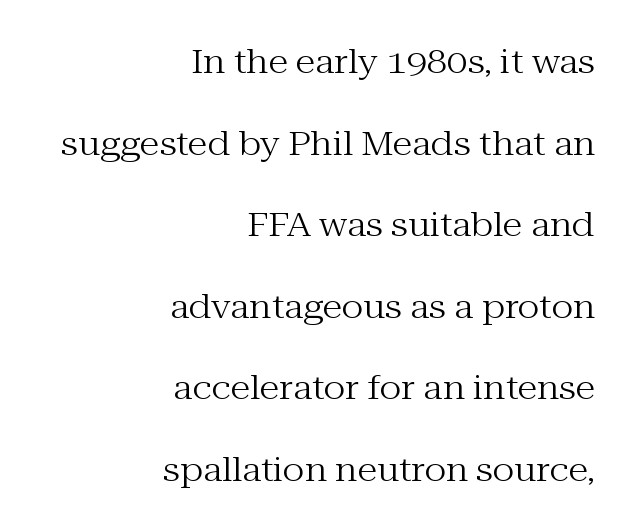
The face used here is seriffed, in the tradition of book romans. The letterforms sit at book weight or below. This sample has the flowing, uneven cadence of proportional lettering. Compared with typical paragraphs, the rows here are farther apart. The face used here is rendered with its standard letterfit.
